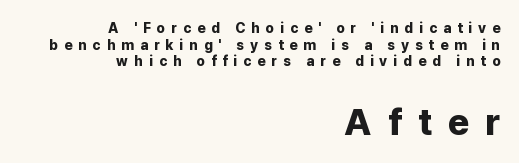
The image shows 37 px bold sans-serif type, upright; set right-aligned, line spacing 1.19x, unusually wide letter spacing (+0.43 em), not underlined; the second (bottom) block is 2.64x larger; low stroke contrast and a medium x-height.
